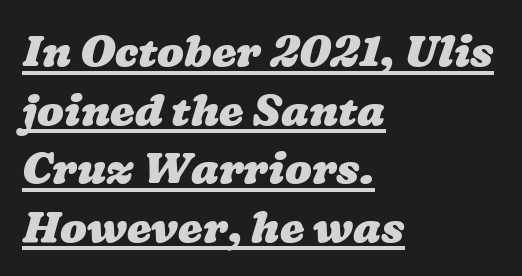
The image shows 44 px heavy, wide type; set left-aligned, normal line spacing (1.33x), normal letter spacing, underlined; low stroke contrast and a medium x-height.
